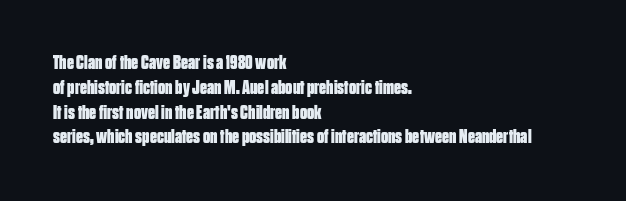
The image shows 20 px bold type, upright; set left-aligned, line spacing 1.24x, normal letter spacing, not underlined.
